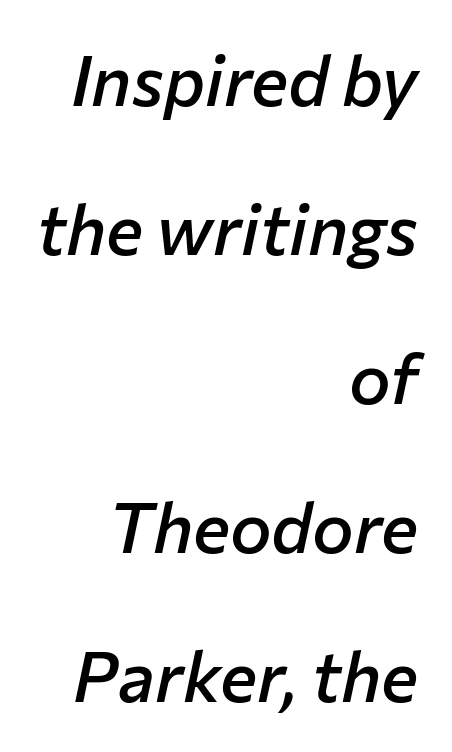
{"italic": "yes", "lean": "right", "slant_degrees": 12, "bold": "semi", "weight": "semibold", "width": "normal", "stroke_contrast": "low", "x_height": "medium", "monospaced": "no", "underline": "no", "align": "right", "line_spacing": "loose", "line_spacing_ratio": 2.13, "letter_spacing": "normal", "letter_spacing_em": 0.0, "glyph_px": 70}
